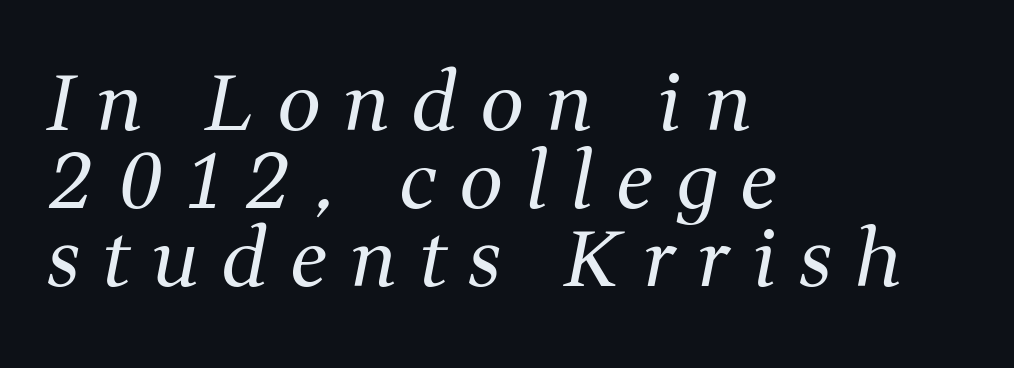
Clear beneath every line of the passage. Think of a printed novel: that variable character pitch is what you see here. If you drew a line through each stem, it would be angled. This sample uses a serif face.
